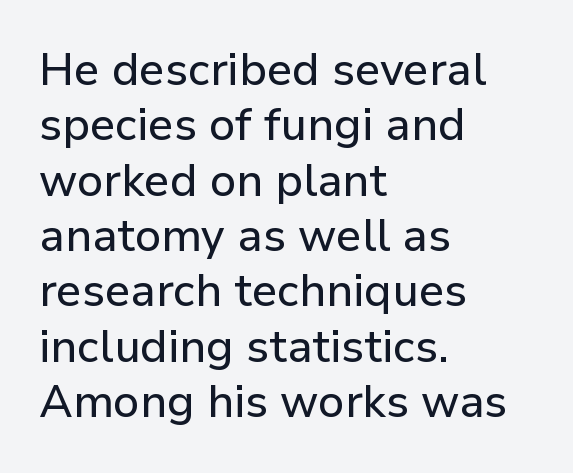
The image shows 45 px sans-serif type, upright; set left-aligned, line spacing 1.23x, normal letter spacing, not underlined; low stroke contrast and a medium x-height.
